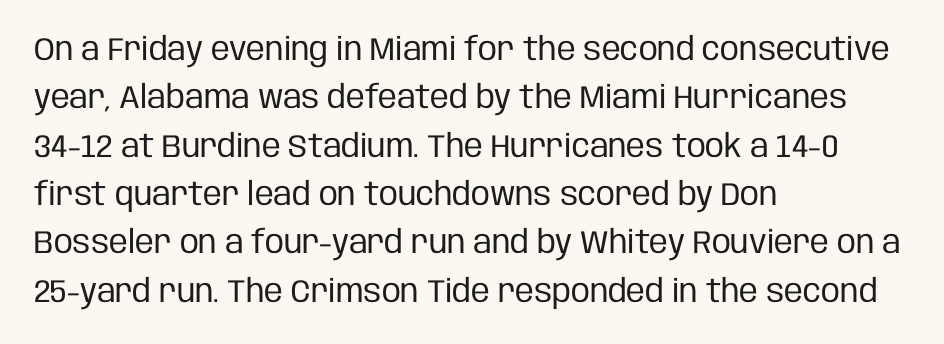
Q: Is the text bold? A: No.
Q: Is the text italic (slanted)? A: No, it is upright.
Q: Is the typeface a serif or a sans-serif typeface? A: Sans-serif.
Q: Is the text underlined? A: No.
Q: How is the paragraph aligned? A: Left-aligned.
Q: Is the spacing between letters normal or unusually wide? A: Normal.
Q: Is the spacing between lines tight, normal or loose? A: Normal.
Q: Width (condensed, normal, or wide)? A: Condensed.
Q: Stroke contrast? A: Low.
Q: x-height? A: Large.
Q: Monospaced? A: No.
